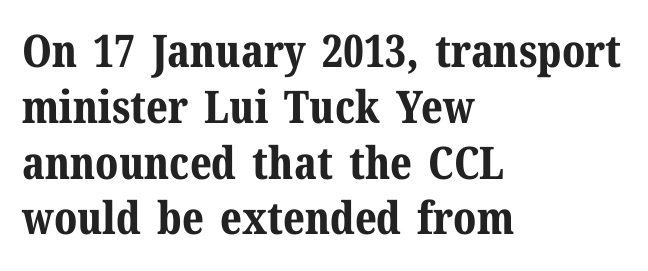
{"serif": "yes", "italic": "no", "bold": "yes", "weight": "bold", "width": "normal", "stroke_contrast": "medium", "x_height": "medium", "monospaced": "no", "underline": "no", "align": "left", "line_spacing_ratio": 1.24, "letter_spacing": "normal", "letter_spacing_em": 0.0, "glyph_px": 45}
